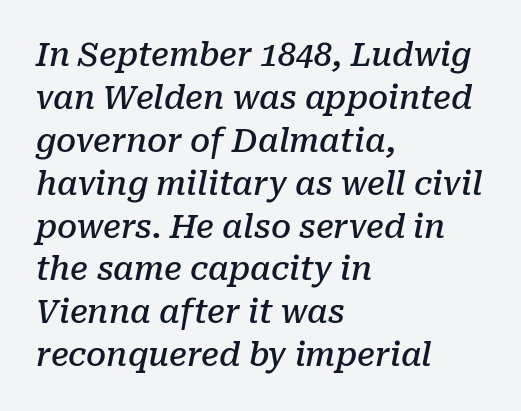
The axis of the letterforms is tilted away from vertical. Tracking value appears to be zero — textbook default spacing. Semibold letterforms, between regular and bold. The rendering uses natural spacing where letterforms have individual widths. Serif or sans? Serif — the stroke terminals have little feet.
